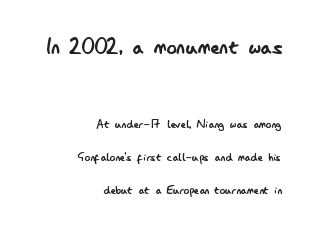
The rendering anchors every line to the right-hand side. The gap between lines stays unmarked. The characters are drawn with everyday or finer stroke widths. Leading is clearly above the norm, producing a sparse column.
